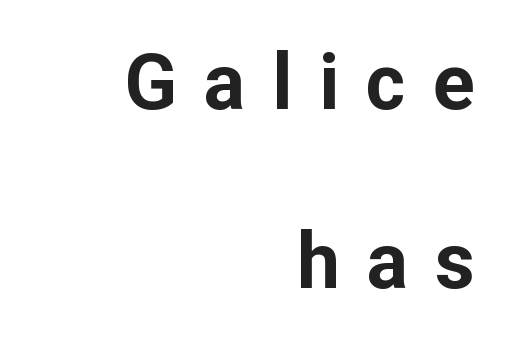
{"serif": "no", "italic": "no", "bold": "yes", "weight": "bold", "width": "normal", "stroke_contrast": "low", "x_height": "medium", "monospaced": "no", "underline": "no", "align": "right", "line_spacing": "loose", "line_spacing_ratio": 2.32, "letter_spacing": "wide", "letter_spacing_em": 0.35, "glyph_px": 77}
